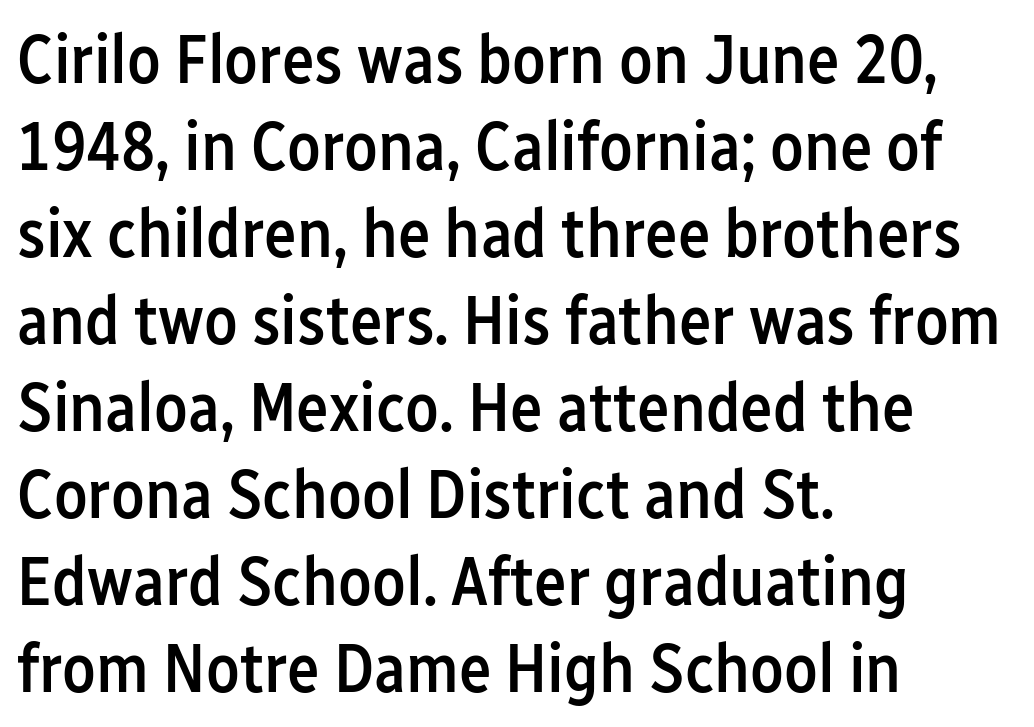
{"serif": "no", "italic": "no", "bold": "semi", "weight": "semibold", "width": "condensed", "stroke_contrast": "low", "x_height": "medium", "monospaced": "no", "underline": "no", "align": "left", "line_spacing": "normal", "line_spacing_ratio": 1.26, "letter_spacing": "normal", "letter_spacing_em": 0.0, "glyph_px": 69}
